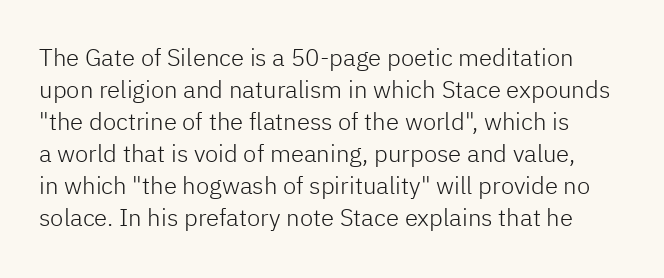
The image shows 24 px text type, upright; set normal line spacing (1.33x), normal letter spacing, not underlined.
